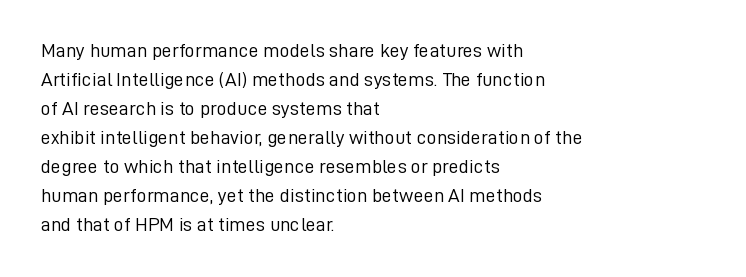
The image shows 20 px text type, upright; set left-aligned, normal line spacing (1.45x), normal letter spacing, not underlined.
